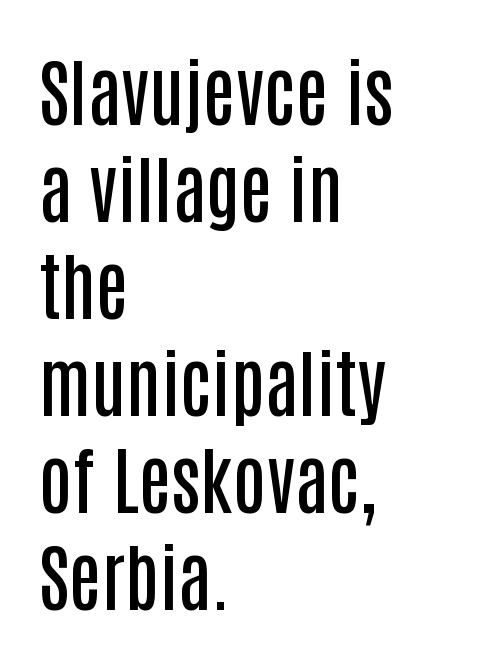
{"serif": "no", "italic": "no", "bold": "semi", "weight": "semibold", "width": "condensed", "stroke_contrast": "low", "x_height": "large", "monospaced": "no", "underline": "no", "align": "left", "line_spacing": "normal", "line_spacing_ratio": 1.31, "letter_spacing": "normal", "letter_spacing_em": 0.0, "glyph_px": 74}
